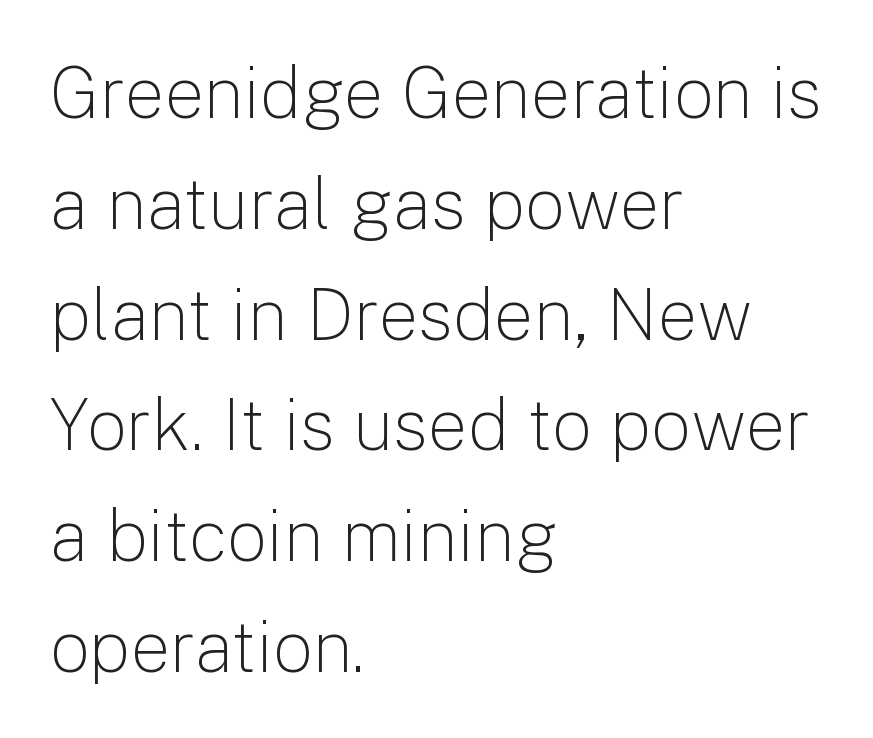
{"serif": "no", "italic": "no", "bold": "no", "weight": "light", "width": "normal", "stroke_contrast": "low", "x_height": "medium", "monospaced": "no", "underline": "no", "align": "left", "line_spacing": "normal", "line_spacing_ratio": 1.56, "letter_spacing": "normal", "letter_spacing_em": 0.0, "glyph_px": 71}
